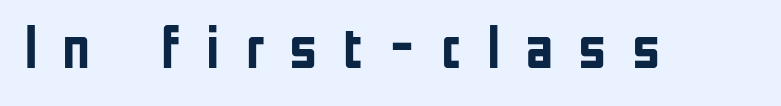
{"serif": "no", "italic": "no", "bold": "yes", "weight": "semibold", "width": "condensed", "stroke_contrast": "low", "x_height": "medium", "monospaced": "no", "underline": "no", "letter_spacing": "wide", "letter_spacing_em": 0.41, "glyph_px": 61}
